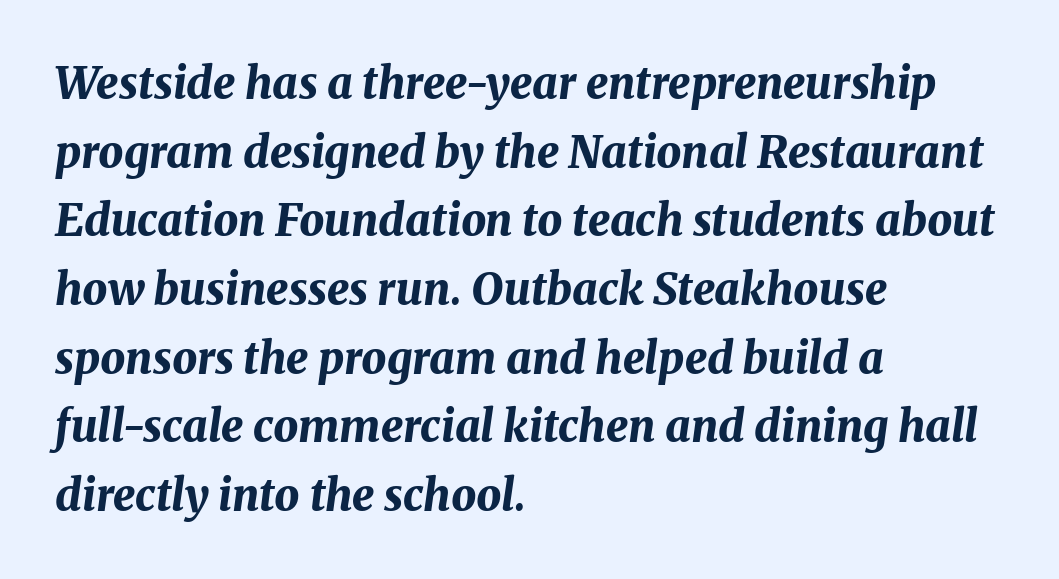
The image shows 44 px bold type, italic (leaning right); set left-aligned, normal line spacing (1.56x), normal letter spacing, not underlined; medium stroke contrast and a medium x-height.
